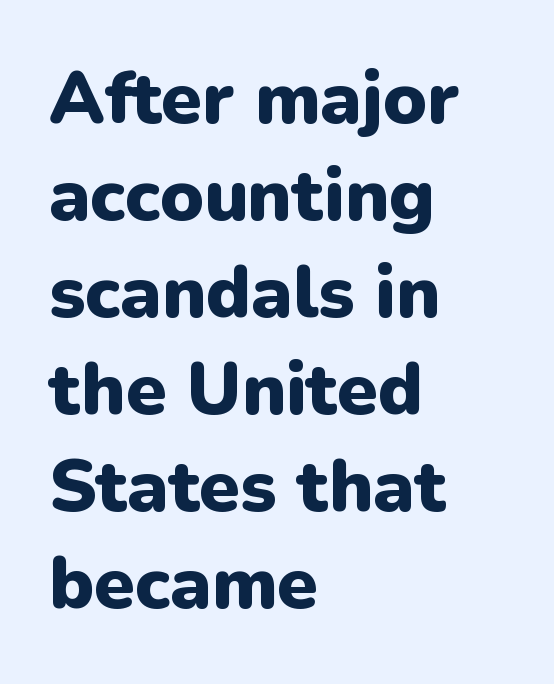
{"serif": "no", "italic": "no", "bold": "yes", "weight": "heavy", "width": "normal", "stroke_contrast": "low", "x_height": "medium", "monospaced": "no", "underline": "no", "align": "left", "line_spacing": "normal", "line_spacing_ratio": 1.33, "letter_spacing": "normal", "letter_spacing_em": 0.0, "glyph_px": 73}
